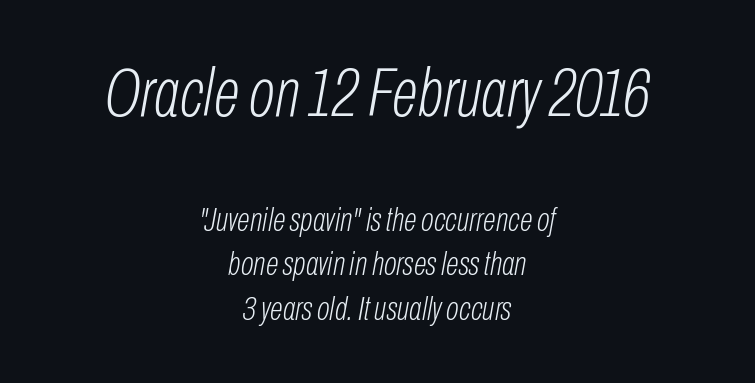
The image shows 69 px light, condensed type, italic (leaning right); set centered, normal line spacing (1.31x), normal letter spacing, not underlined; the first (top) block is 2.03x larger; low stroke contrast and a medium x-height.
